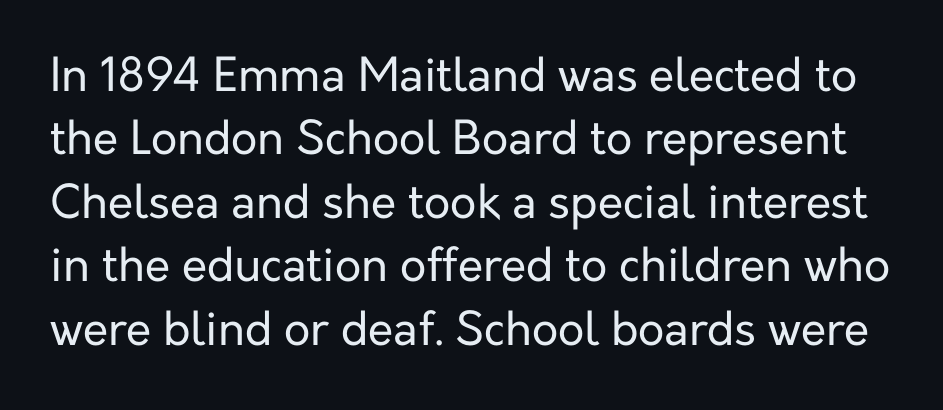
Character widths vary here, with narrow letters taking less room than wide ones. Rendered with straight, roman letterforms. A clean baseline with only descenders dipping below it. Nothing sits at the stroke ends, so this counts as sans-serif. The characters are drawn with everyday or finer stroke widths. How are the letters spaced? Ordinarily, with no added tracking.
